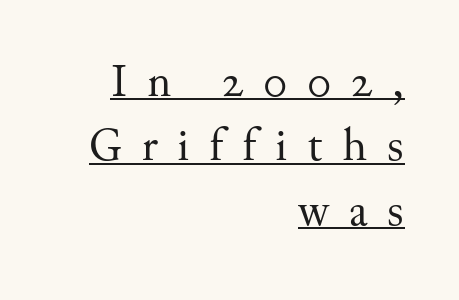
Q: Is the text bold? A: No.
Q: Is the text italic (slanted)? A: No, it is upright.
Q: Is the typeface a serif or a sans-serif typeface? A: Serif.
Q: Is the text underlined? A: Yes.
Q: How is the paragraph aligned? A: Right-aligned.
Q: Is the spacing between letters normal or unusually wide? A: Unusually wide.
Q: Is the spacing between lines tight, normal or loose? A: Normal.
Q: Width (condensed, normal, or wide)? A: Normal.
Q: Stroke contrast? A: Medium.
Q: x-height? A: Small.
Q: Monospaced? A: No.
